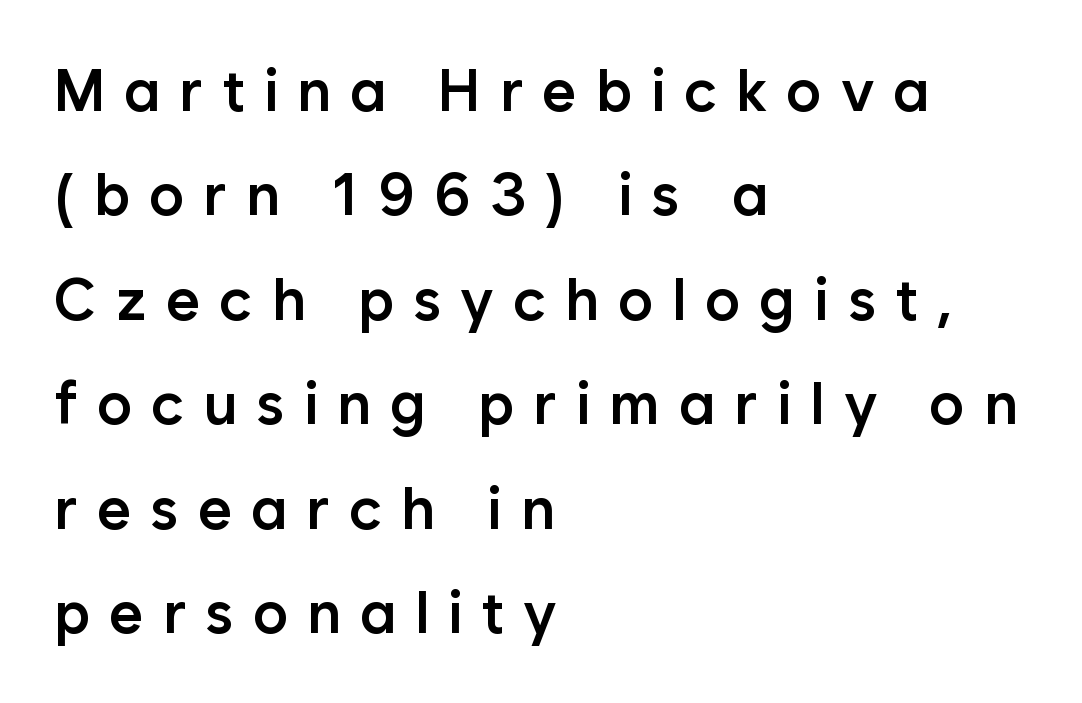
Visually the block forms a straight wall on the left and a jagged coastline on the right. No feet cap the strokes, marking this as sans-serif type. This is roman type, the default non-slanted kind. The strokes are fattened partway — semibold, not bold. Display-style spreading of the glyphs; the letterfit is very open.
